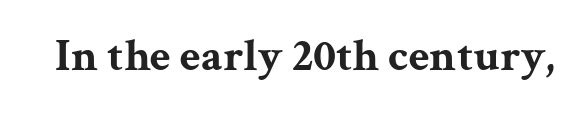
{"serif": "yes", "italic": "no", "bold": "yes", "weight": "bold", "width": "wide", "stroke_contrast": "medium", "x_height": "medium", "monospaced": "no", "underline": "no", "letter_spacing": "normal", "letter_spacing_em": 0.0, "glyph_px": 46}
